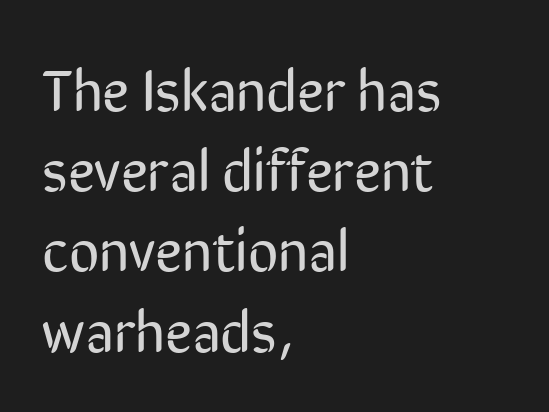
{"serif": "no", "italic": "no", "bold": "no", "weight": "regular", "width": "condensed", "stroke_contrast": "low", "x_height": "medium", "monospaced": "no", "underline": "no", "align": "left", "line_spacing": "normal", "line_spacing_ratio": 1.36, "letter_spacing": "normal", "letter_spacing_em": 0.0, "glyph_px": 59}
